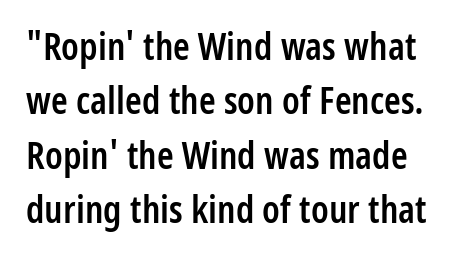
The passage shown is typeset with a sans-serif family. You could not count columns in this text — the font is proportionally spaced. The letters are semibold — heavier than regular but short of a full bold. Is the letter spacing exaggerated? No — it looks like the ordinary default. The axis of the letterforms is exactly vertical. Leading: standard.
